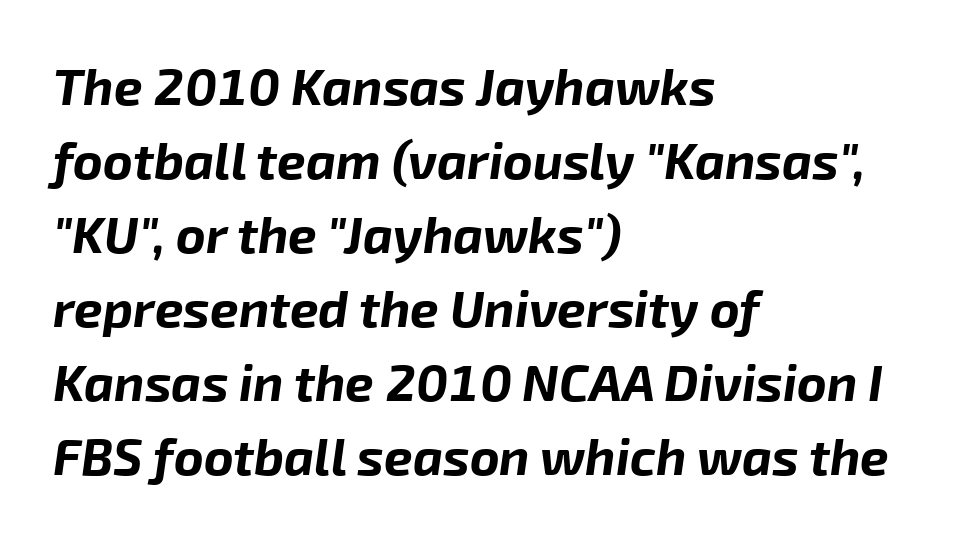
{"italic": "yes", "lean": "right", "slant_degrees": 8, "bold": "yes", "weight": "bold", "width": "normal", "stroke_contrast": "low", "x_height": "medium", "monospaced": "no", "underline": "no", "align": "left", "line_spacing": "normal", "line_spacing_ratio": 1.45, "letter_spacing": "normal", "letter_spacing_em": 0.0, "glyph_px": 51}
